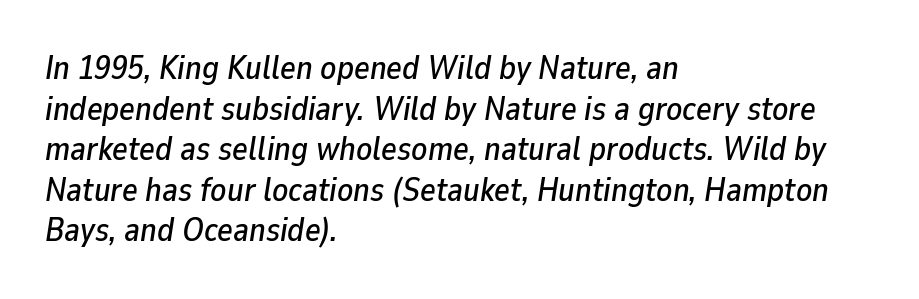
The image shows 33 px text type, italic (leaning right); set left-aligned, line spacing 1.23x, normal letter spacing, not underlined; low stroke contrast and a medium x-height.
